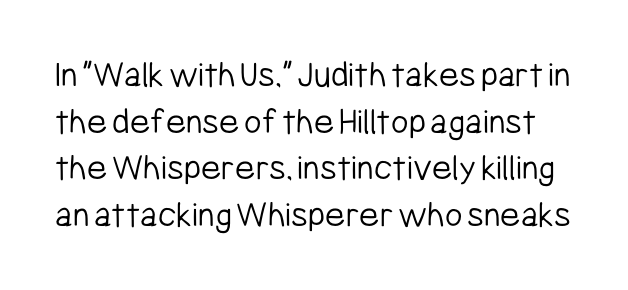
The image shows 38 px light, condensed sans-serif type, upright; set line spacing 1.23x, normal letter spacing, not underlined; low stroke contrast and a medium x-height.
